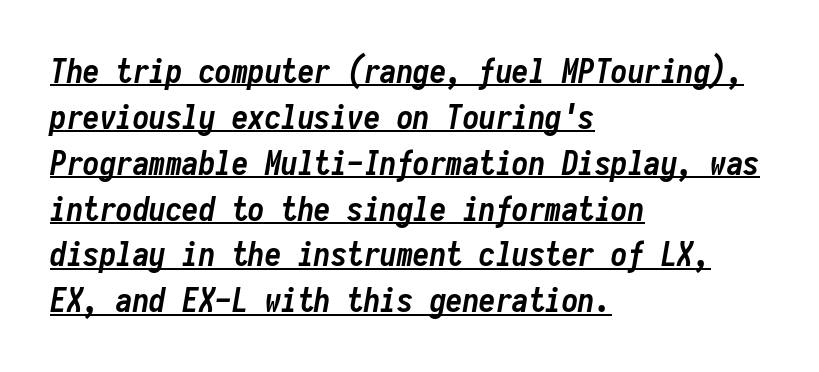
Students, note that the glyphs here touch the page at normal intervals. In CSS terms this would be text-align: left. Do the characters align in a grid? Yes, the font is monospaced. Designer's note — italics engaged. Line spacing here is normal.
